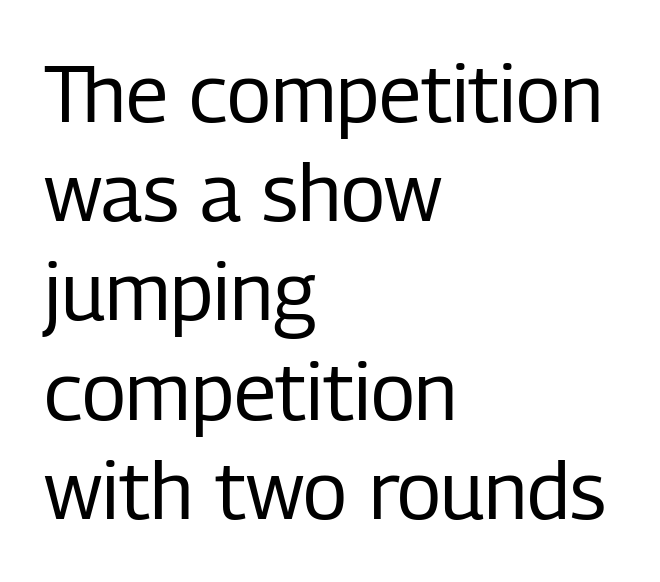
{"serif": "no", "italic": "no", "bold": "no", "weight": "regular", "width": "condensed", "stroke_contrast": "low", "x_height": "medium", "monospaced": "no", "underline": "no", "align": "left", "line_spacing_ratio": 1.24, "letter_spacing": "normal", "letter_spacing_em": 0.0, "glyph_px": 80}
